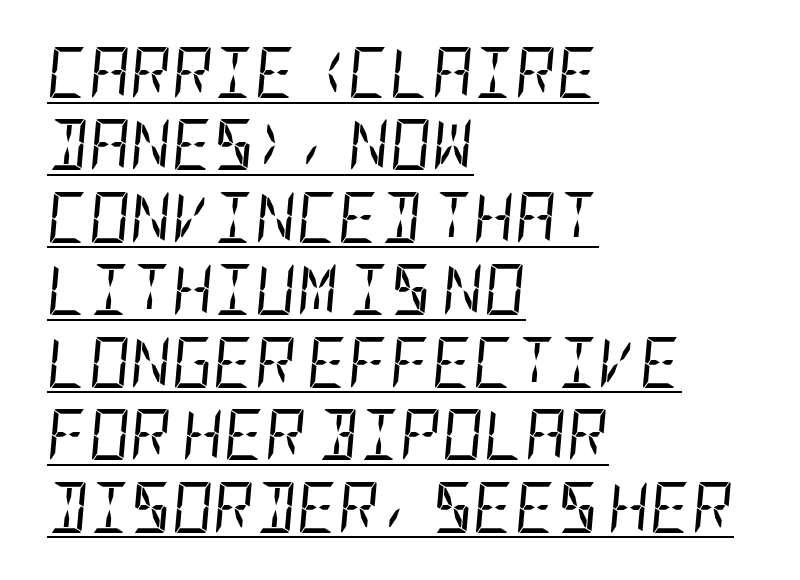
{"italic": "yes", "lean": "right", "slant_degrees": 5, "bold": "no", "weight": "regular", "width": "condensed", "stroke_contrast": "low", "x_height": "large", "underline": "yes", "align": "left", "line_spacing": "normal", "line_spacing_ratio": 1.42, "letter_spacing": "normal", "letter_spacing_em": 0.0, "glyph_px": 51}
